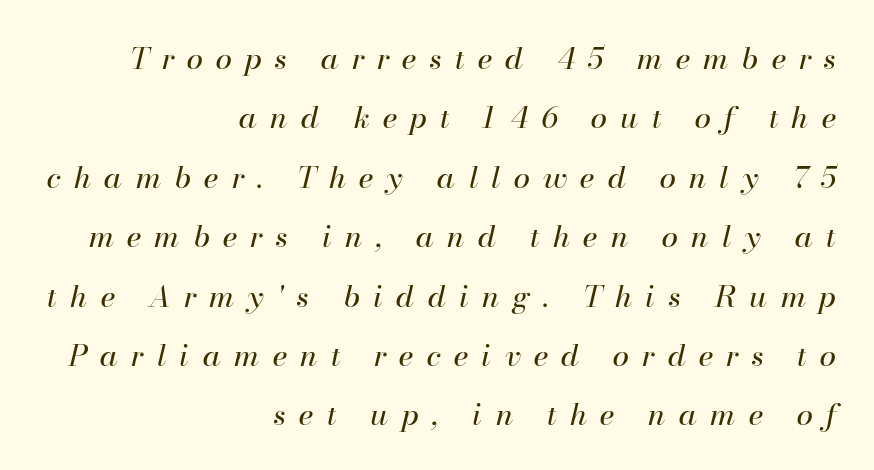
{"italic": "yes", "lean": "right", "slant_degrees": 13, "bold": "no", "weight": "regular", "width": "normal", "stroke_contrast": "high", "x_height": "small", "monospaced": "no", "underline": "no", "align": "right", "line_spacing": "loose", "line_spacing_ratio": 1.98, "letter_spacing": "wide", "letter_spacing_em": 0.44, "glyph_px": 30}
